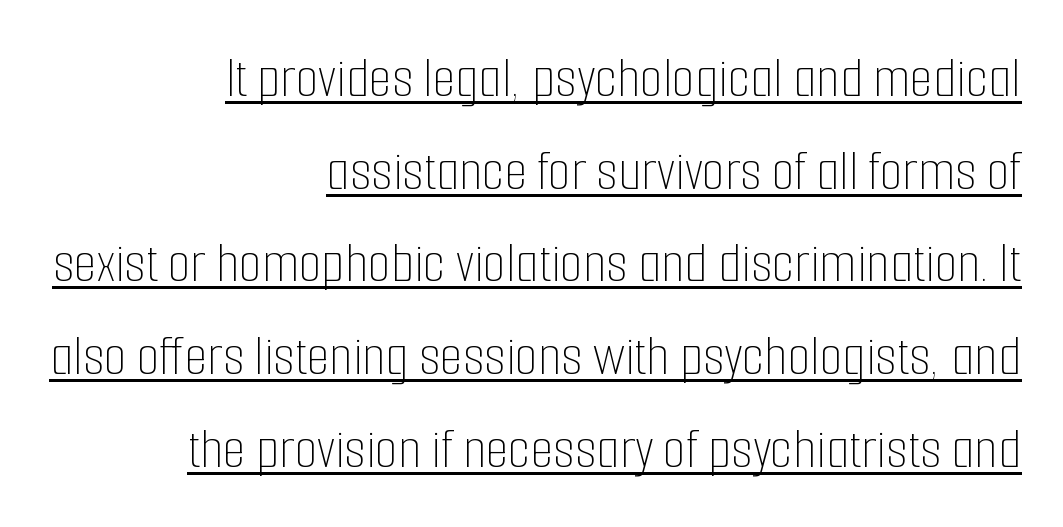
A baseline rule has been typeset under these characters. This reads as an unemphasized weight, regular at the heaviest. A roman cut, with each character standing at attention. The designer left line spacing at the default.
